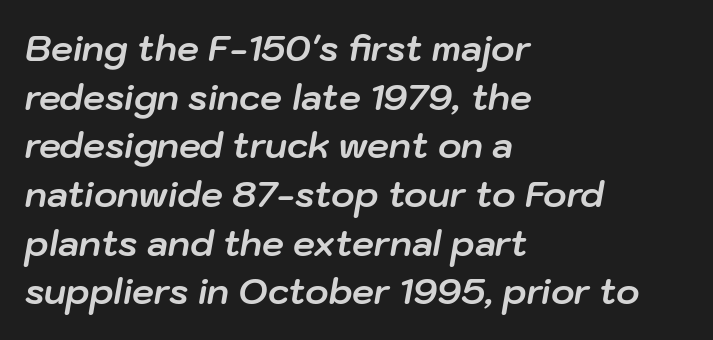
The sample has been set heavy, in full bold. The rendering uses natural spacing where letterforms have individual widths. These lines sit exactly where default settings would place them. Is the block centered? No — it sits flush against the left margin. Italic: yes, the glyphs are oblique.
